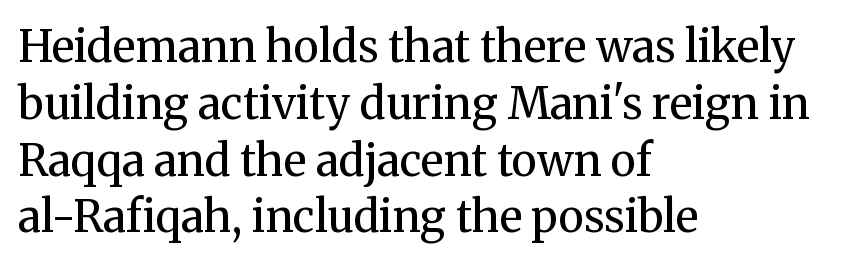
{"serif": "yes", "italic": "no", "bold": "no", "weight": "regular", "width": "normal", "stroke_contrast": "medium", "x_height": "medium", "monospaced": "no", "underline": "no", "align": "left", "line_spacing": "normal", "line_spacing_ratio": 1.29, "letter_spacing": "normal", "letter_spacing_em": 0.0, "glyph_px": 44}
